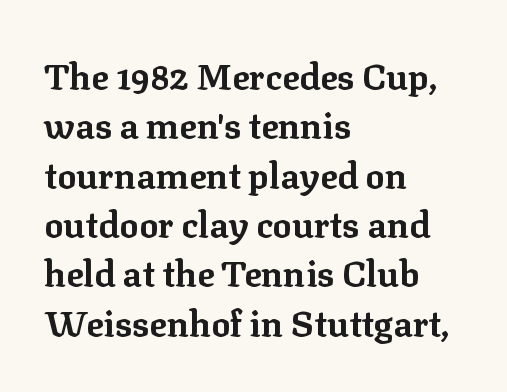
Q: Is the text bold? A: Yes.
Q: Is the text italic (slanted)? A: No, it is upright.
Q: Is the typeface a serif or a sans-serif typeface? A: Serif.
Q: Is the text underlined? A: No.
Q: How is the paragraph aligned? A: Left-aligned.
Q: Is the spacing between letters normal or unusually wide? A: Normal.
Q: Is the spacing between lines tight, normal or loose? A: Normal.
Q: Width (condensed, normal, or wide)? A: Normal.
Q: Stroke contrast? A: Low.
Q: x-height? A: Medium.
Q: Monospaced? A: No.
